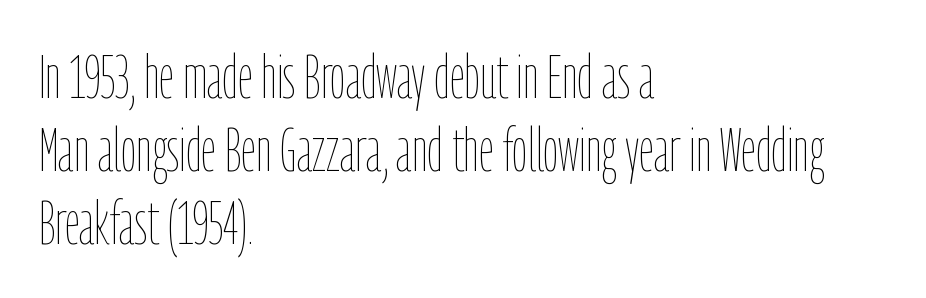
A typesetter would call this proportional, since set widths differ per character. Posture: vertical. Characters follow at the spacing the type designer built in. The baseline area is clear. The weight tops out at a normal text grade.
